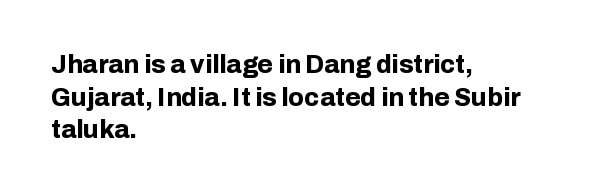
Q: Is the text bold? A: Yes.
Q: Is the text italic (slanted)? A: No, it is upright.
Q: Is the text underlined? A: No.
Q: How is the paragraph aligned? A: Left-aligned.
Q: Is the spacing between letters normal or unusually wide? A: Normal.
Q: Is the spacing between lines tight, normal or loose? A: Normal.
